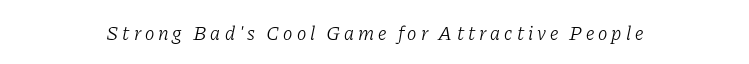
{"italic": "yes", "lean": "right", "slant_degrees": 11, "bold": "no", "underline": "no", "letter_spacing": "wide", "letter_spacing_em": 0.2, "glyph_px": 20}
